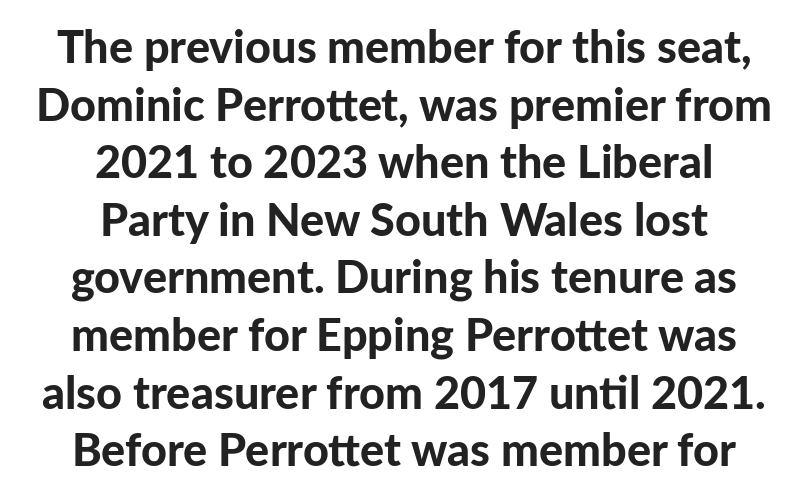
{"serif": "no", "italic": "no", "bold": "yes", "weight": "bold", "width": "normal", "stroke_contrast": "low", "x_height": "medium", "monospaced": "no", "underline": "no", "align": "center", "line_spacing": "normal", "line_spacing_ratio": 1.28, "letter_spacing": "normal", "letter_spacing_em": 0.0, "glyph_px": 45}
